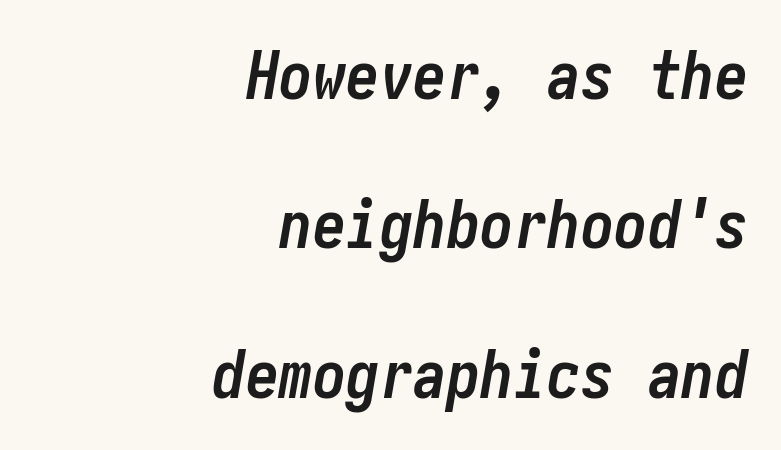
{"italic": "yes", "lean": "right", "slant_degrees": 10, "bold": "yes", "weight": "semibold", "width": "condensed", "stroke_contrast": "low", "x_height": "medium", "underline": "no", "align": "right", "line_spacing": "loose", "line_spacing_ratio": 2.23, "letter_spacing": "normal", "letter_spacing_em": 0.0, "glyph_px": 67}
